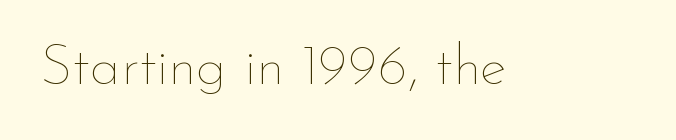
Italic? Not at all — the glyphs are vertical. Short note: letters normally spaced. The typesetting does not lean heavy: it is not bold. This sample has the flowing, uneven cadence of proportional lettering. The string is rendered with underlining switched off.
